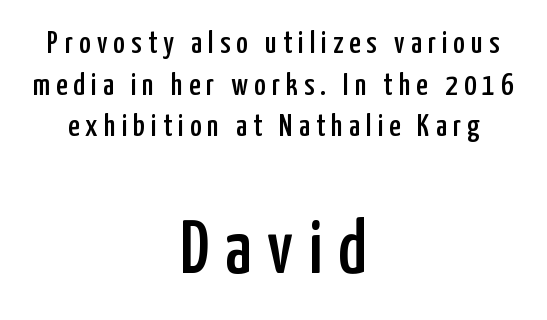
Q: Is the text italic (slanted)? A: No, it is upright.
Q: Is the typeface a serif or a sans-serif typeface? A: Sans-serif.
Q: Is the text underlined? A: No.
Q: How is the paragraph aligned? A: Centered.
Q: Is the spacing between letters normal or unusually wide? A: Unusually wide.
Q: Is the spacing between lines tight, normal or loose? A: Normal.
Q: Which block of text is set in a larger size, the first (top) or the second (bottom)? A: The second (bottom) one.
Q: Width (condensed, normal, or wide)? A: Condensed.
Q: Stroke contrast? A: Low.
Q: x-height? A: Medium.
Q: Monospaced? A: No.
